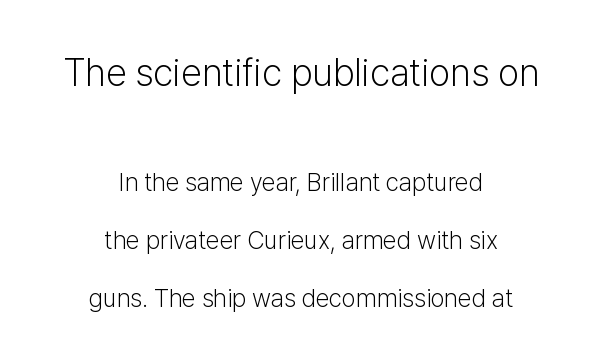
Stems here are at most as thick as an everyday book face. The passage shown begins with its larger block and ends with its smaller one. These lines are rendered in a variable-pitch font. Both edges are ragged and mirror each other, which tells us the setting is centered.
